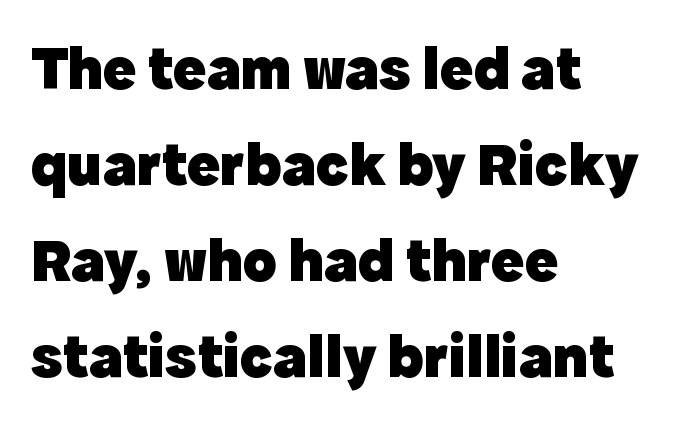
The image shows 62 px heavy sans-serif type, upright; set left-aligned, normal line spacing (1.55x), normal letter spacing, not underlined; a medium x-height.
